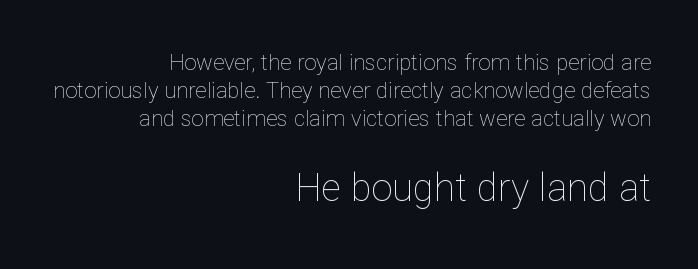
The letters stand upright; this is a roman face. Horizontally, the lines are justified to the trailing edge only. Leading: standard. These two chunks differ in scale, with the bottom chunk taking the larger measure. The baseline area is clear.
